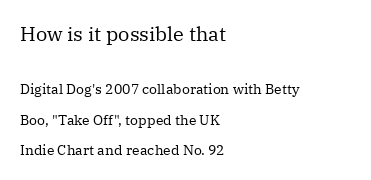
Observe the ordinary spacing: letters are neighbours, not strangers. Does the leading feel generous? Absolutely, it's lavish. Nobody drew a line under any word here. No letter is thick-stroked: the sample isn't bold. The composition opens big and finishes small. The letters stand straight up with perfectly vertical stems.
